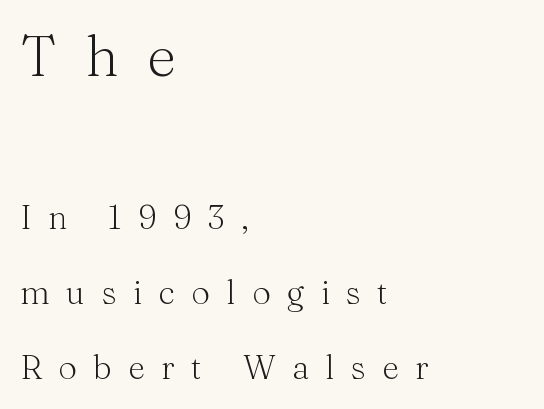
Is this a fixed-width face? No — the glyphs have proportional, varying widths. Each new line begins a long way beneath the previous one. Bare-footed words on every line. The letters stand upright; this is a roman face. Compared with a typical body face, this is equally light or lighter still. The letters in the upper block stand taller than those in the block below.
